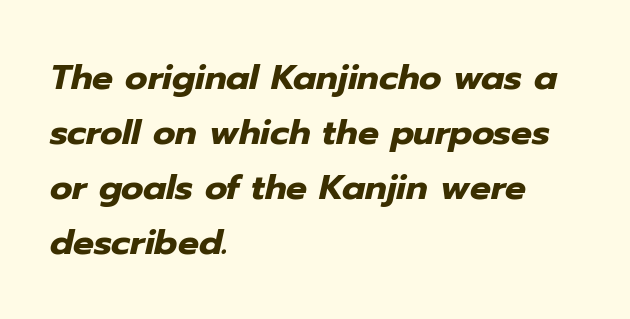
Q: Is the text bold? A: Yes.
Q: Is the text italic (slanted)? A: Yes, it leans right by about 12 degrees.
Q: Is the text underlined? A: No.
Q: How is the paragraph aligned? A: Left-aligned.
Q: Is the spacing between letters normal or unusually wide? A: Normal.
Q: Is the spacing between lines tight, normal or loose? A: Normal.
Q: Width (condensed, normal, or wide)? A: Normal.
Q: Stroke contrast? A: Low.
Q: x-height? A: Medium.
Q: Monospaced? A: No.
